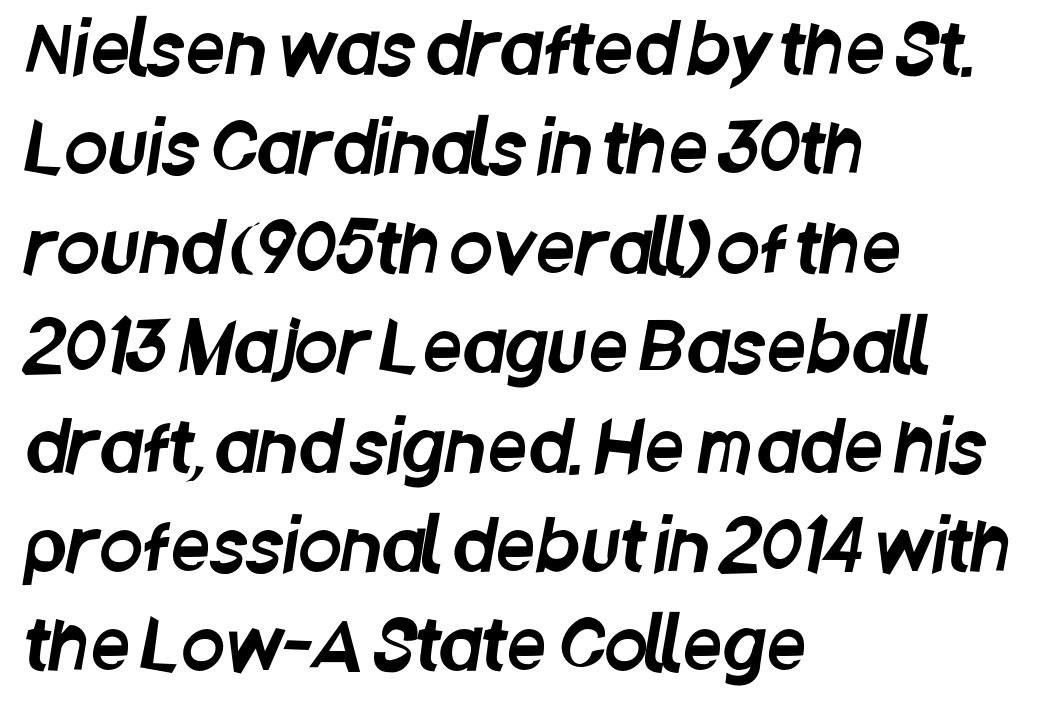
The image shows 70 px condensed sans-serif type; set left-aligned, normal line spacing (1.42x), normal letter spacing, not underlined; low stroke contrast and a large x-height.
